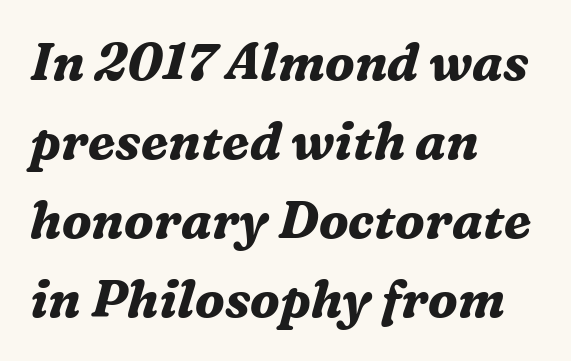
This is heavy type, rendered in bold. A typesetter would label this face a serif. Letter spacing: default. The area under the type is left untouched. Vertically, the passage feels balanced, rows spaced as you'd expect.
